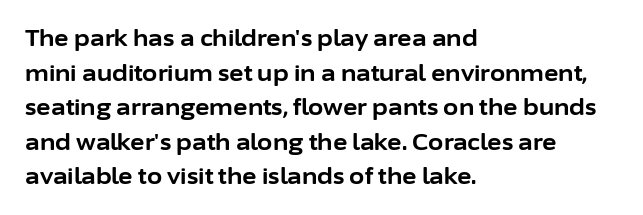
This sample uses an upright cut, with every glyph sitting square on the baseline. Whoever set this chose a conventional vertical rhythm. Students, note that the glyphs here touch the page at normal intervals. Strokes here are thick enough to call this a true bold.
